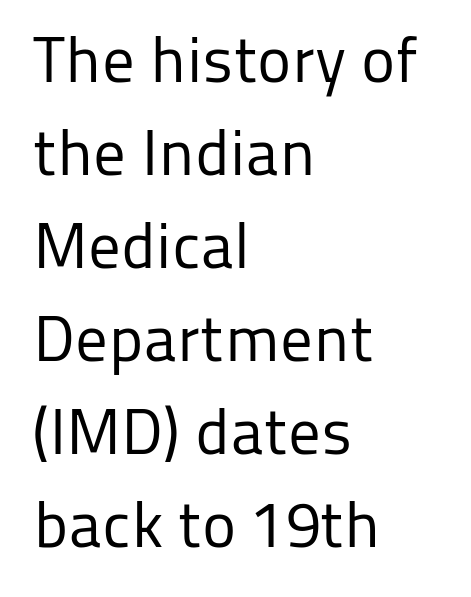
You could not count columns in this text — the font is proportionally spaced. Which margin do the lines hug? The left one — the right edge is uneven. The rows are spaced the way most documents space them. The type family on display is of the sans-serif kind.
